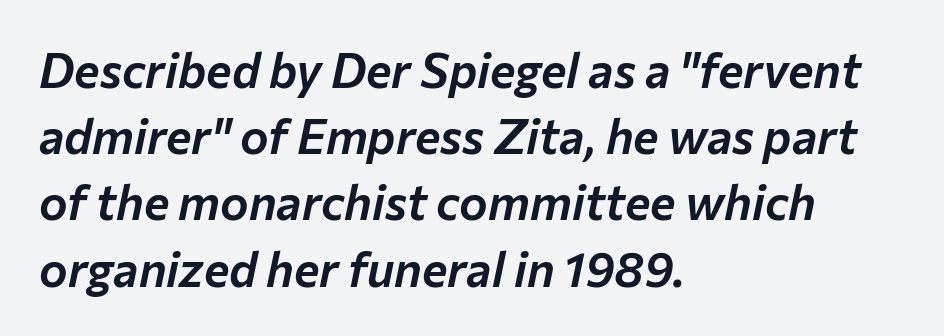
The image shows 48 px text type, italic (leaning right); set left-aligned, normal line spacing (1.38x), normal letter spacing, not underlined; low stroke contrast and a medium x-height.
